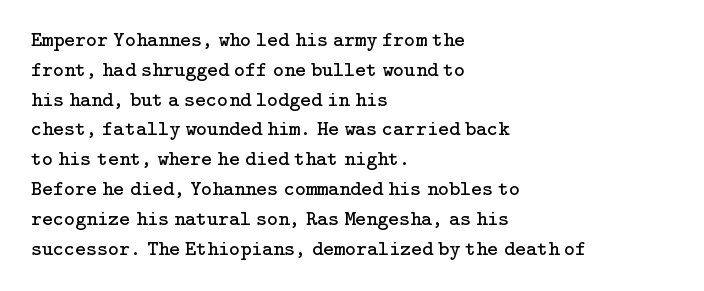
Q: Is the text bold? A: No.
Q: Is the text italic (slanted)? A: No, it is upright.
Q: Is the text underlined? A: No.
Q: How is the paragraph aligned? A: Left-aligned.
Q: Is the spacing between letters normal or unusually wide? A: Normal.
Q: Is the spacing between lines tight, normal or loose? A: Normal.
